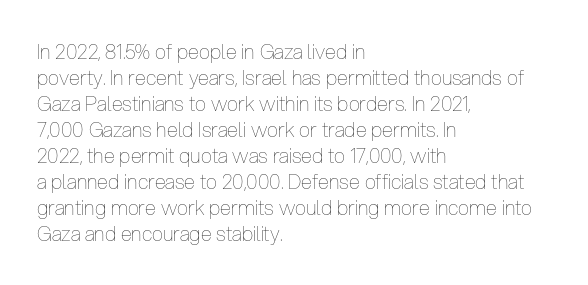
Where is the straight margin? On the left. This sample keeps an unexceptional amount of space between lines. The typesetting does not lean heavy: it is not bold. The gaps between neighbouring characters are ordinary and unremarkable. A clean baseline with only descenders dipping below it.
